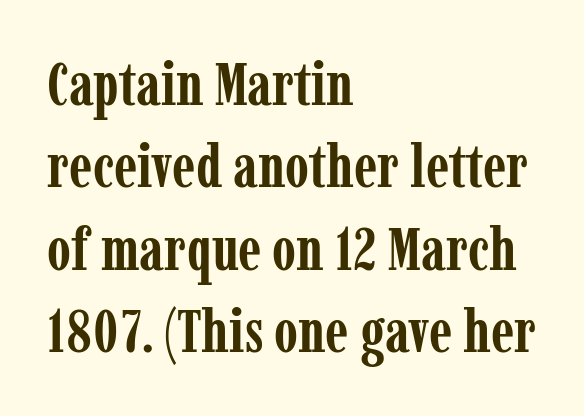
The face used here is proportionally spaced, like ordinary book or web type. Leading matches the norm, producing a regular column. Each letter's strokes conclude with small projecting serifs. Is the type bold? Yes — the strokes are clearly thick and heavy. Typeset ragged right — the left edge is the straight one.
